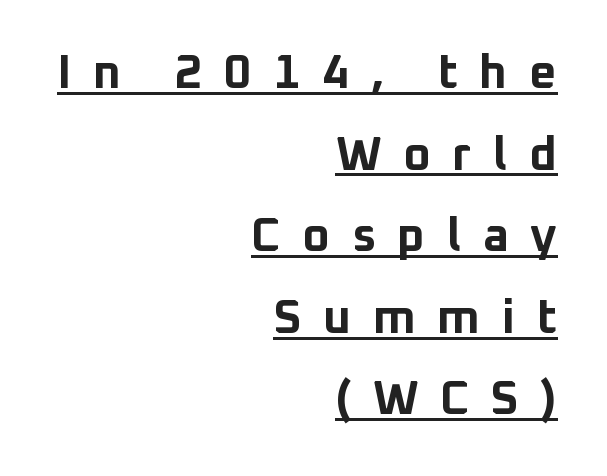
The image shows 48 px bold sans-serif type, upright; set right-aligned, normal line spacing (1.7x), unusually wide letter spacing (+0.44 em), underlined; low stroke contrast and a medium x-height.
